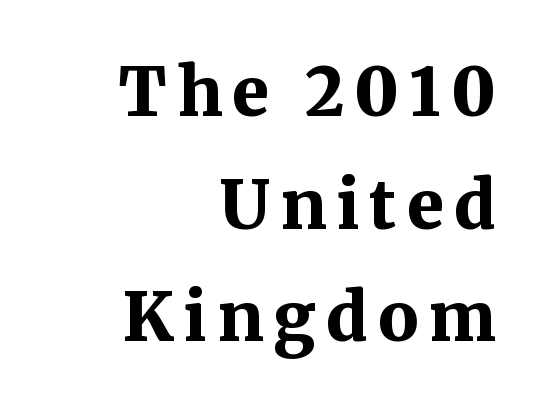
{"serif": "yes", "italic": "no", "bold": "yes", "weight": "bold", "width": "normal", "stroke_contrast": "medium", "x_height": "medium", "monospaced": "no", "underline": "no", "align": "right", "line_spacing": "normal", "line_spacing_ratio": 1.68, "glyph_px": 67}
